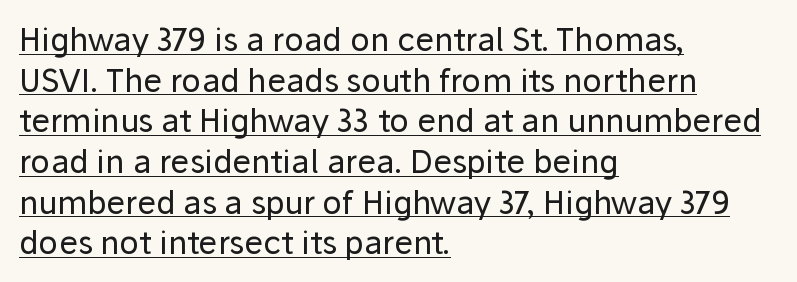
The image shows 32 px regular-weight sans-serif type, upright; set left-aligned, normal line spacing (1.27x), normal letter spacing, underlined; low stroke contrast and a medium x-height.
